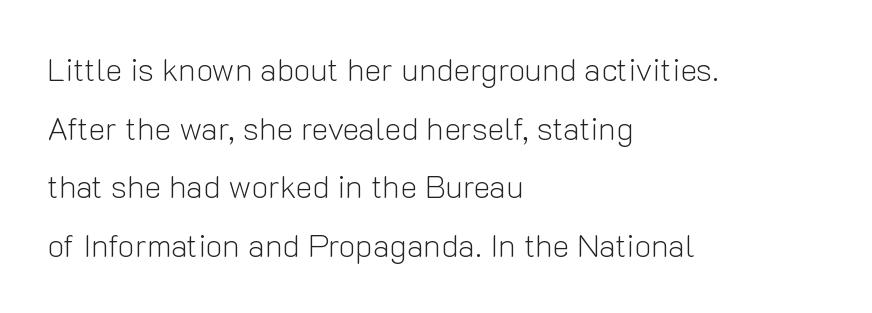
The face used here is a sans, in the tradition of grotesques and geometrics. Posture: straight, roman, zero tilt. Letters have the restrained weight of plain body copy at most. Varying glyph widths throughout — classic text-font behaviour.
